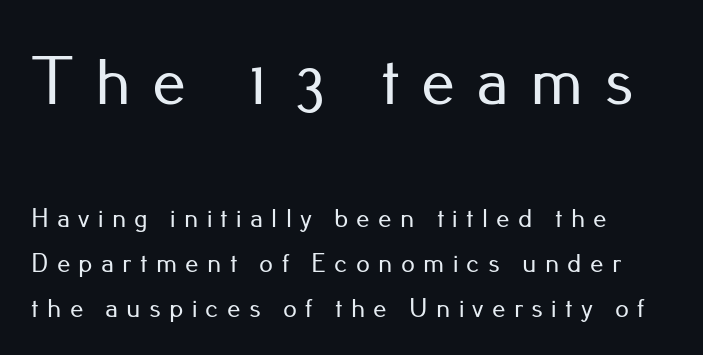
Q: Is the text italic (slanted)? A: No, it is upright.
Q: Is the typeface a serif or a sans-serif typeface? A: Sans-serif.
Q: Is the text underlined? A: No.
Q: How is the paragraph aligned? A: Left-aligned.
Q: Is the spacing between letters normal or unusually wide? A: Unusually wide.
Q: Is the spacing between lines tight, normal or loose? A: Normal.
Q: Which block of text is set in a larger size, the first (top) or the second (bottom)? A: The first (top) one.
Q: Width (condensed, normal, or wide)? A: Normal.
Q: Stroke contrast? A: Low.
Q: x-height? A: Small.
Q: Monospaced? A: No.
